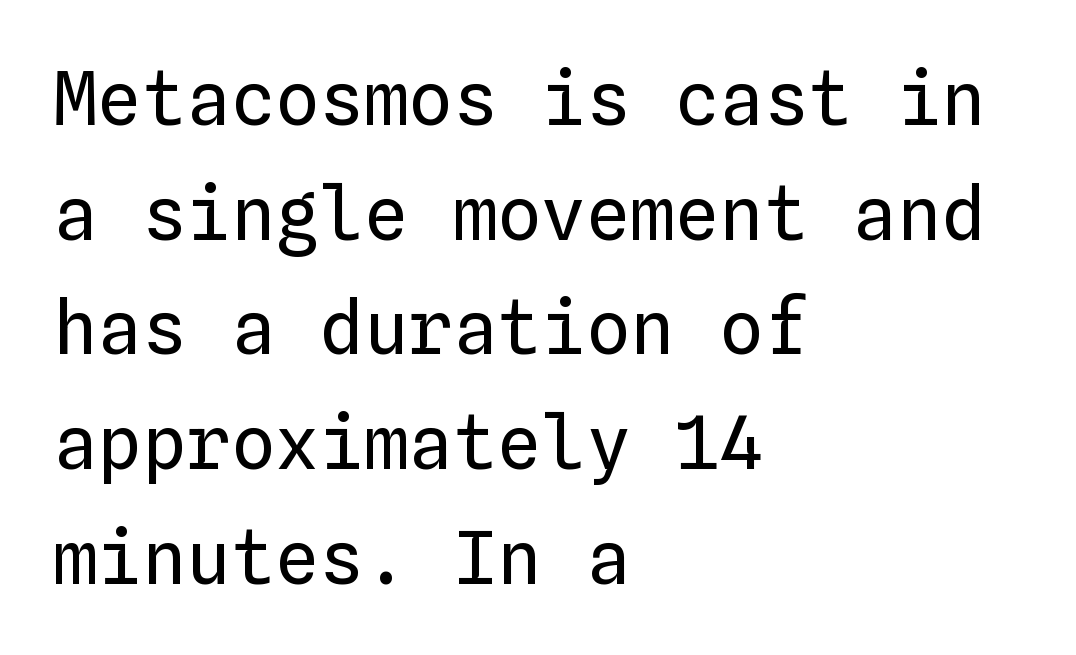
{"italic": "no", "bold": "no", "weight": "regular", "width": "normal", "stroke_contrast": "low", "x_height": "medium", "monospaced": "yes", "underline": "no", "align": "left", "line_spacing": "normal", "line_spacing_ratio": 1.55, "letter_spacing": "normal", "letter_spacing_em": 0.0, "glyph_px": 74}
